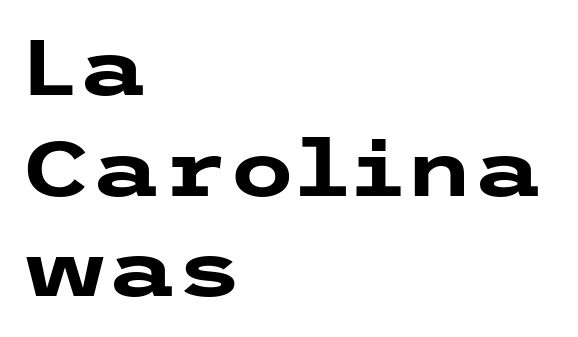
Glyph-to-glyph distance matches everyday printed text. Strong, thick strokes mark this as bold type. Posture: upright roman. Check under the words: just untouched page. Where is the straight margin? On the left. What's the leading like? Ordinary, nothing unusual.
